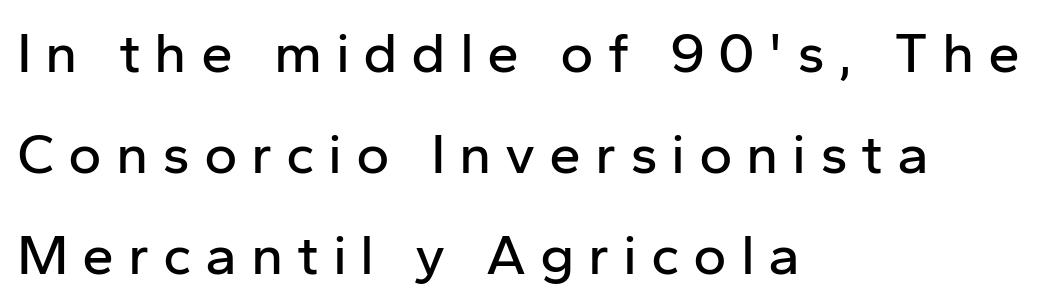
The image shows 57 px sans-serif type, upright; set left-aligned, line spacing 1.77x, unusually wide letter spacing (+0.24 em), not underlined; low stroke contrast and a medium x-height.
